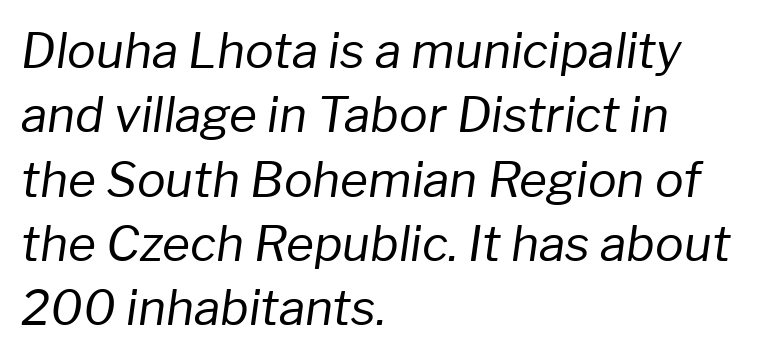
Underlining? Definitely not there. Yep, that's italic — everything's leaning. The face used here is rendered with its standard letterfit. A quiet, ordinary-to-light weight characterises the typeface.
